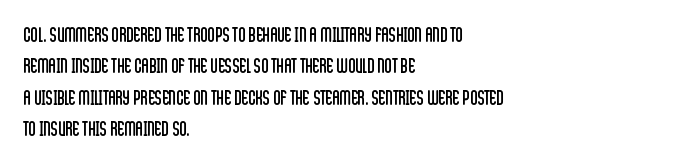
Q: Is the text bold? A: No.
Q: Is the text italic (slanted)? A: No, it is upright.
Q: Is the text underlined? A: No.
Q: How is the paragraph aligned? A: Left-aligned.
Q: Is the spacing between letters normal or unusually wide? A: Normal.
Q: Is the spacing between lines tight, normal or loose? A: Normal.
